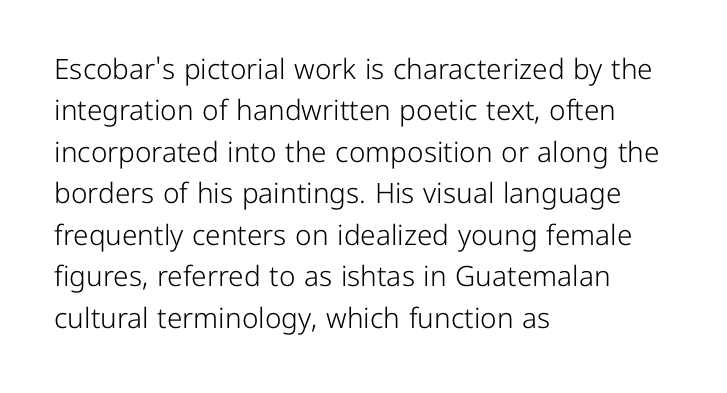
{"serif": "no", "italic": "no", "bold": "no", "weight": "light", "width": "normal", "stroke_contrast": "low", "x_height": "medium", "monospaced": "no", "underline": "no", "align": "left", "line_spacing": "normal", "line_spacing_ratio": 1.48, "letter_spacing": "normal", "letter_spacing_em": 0.0, "glyph_px": 28}
